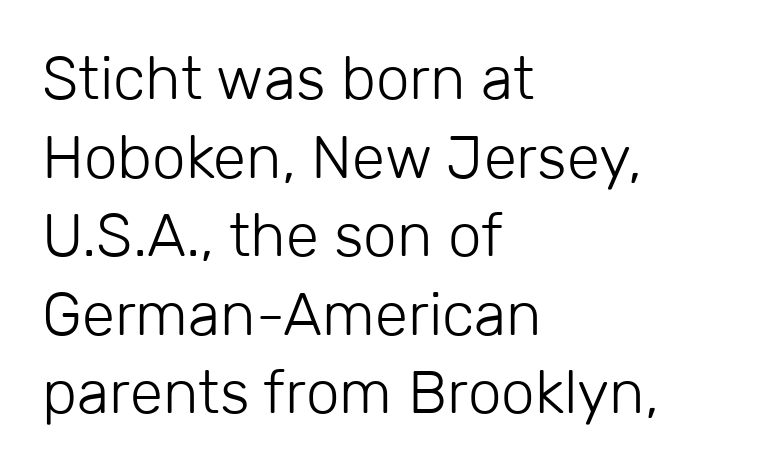
Q: Is the text bold? A: No.
Q: Is the text italic (slanted)? A: No, it is upright.
Q: Is the typeface a serif or a sans-serif typeface? A: Sans-serif.
Q: Is the text underlined? A: No.
Q: How is the paragraph aligned? A: Left-aligned.
Q: Is the spacing between letters normal or unusually wide? A: Normal.
Q: Is the spacing between lines tight, normal or loose? A: Normal.
Q: Width (condensed, normal, or wide)? A: Normal.
Q: Stroke contrast? A: Low.
Q: x-height? A: Medium.
Q: Monospaced? A: No.
